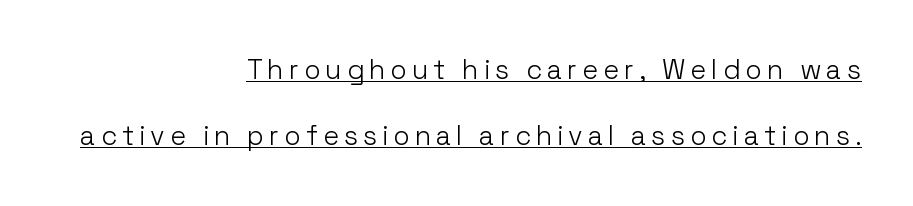
The image shows 27 px text type, upright; set right-aligned, loose line spacing (2.45x), underlined.
